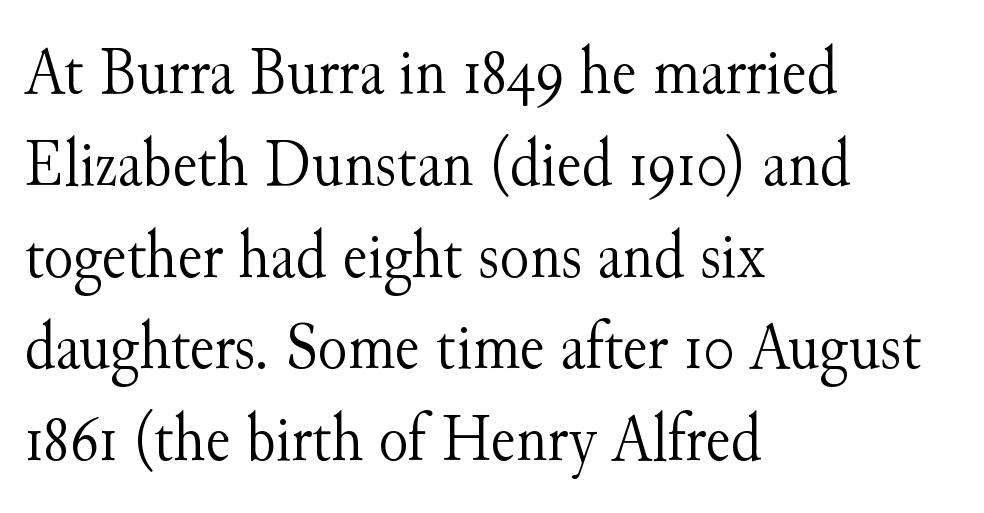
The image shows 68 px light serif type, upright; set left-aligned, normal line spacing (1.35x), normal letter spacing, not underlined; medium stroke contrast and a small x-height.
